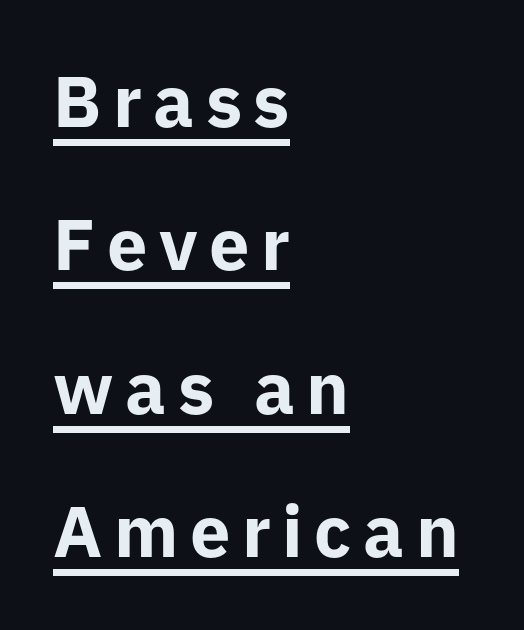
The image shows 72 px bold sans-serif type, upright; set left-aligned, loose line spacing (1.99x), underlined; low stroke contrast and a medium x-height.
